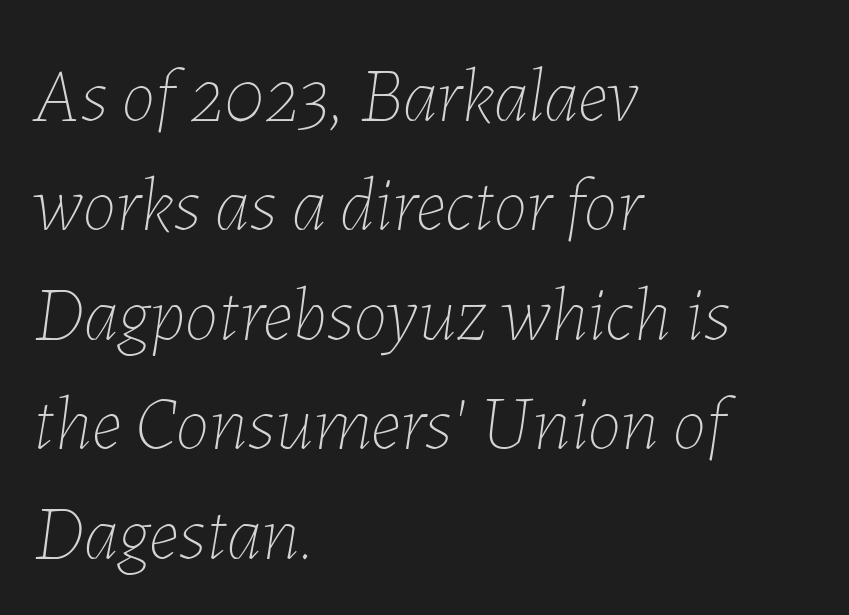
The image shows 76 px thin type, italic (leaning right); set left-aligned, normal line spacing (1.44x), normal letter spacing, not underlined; low stroke contrast and a medium x-height.
